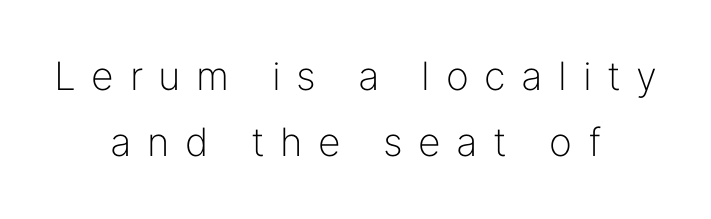
The image shows 39 px light sans-serif type, upright; set centered, normal line spacing (1.7x), unusually wide letter spacing (+0.4 em), not underlined; low stroke contrast and a medium x-height.
